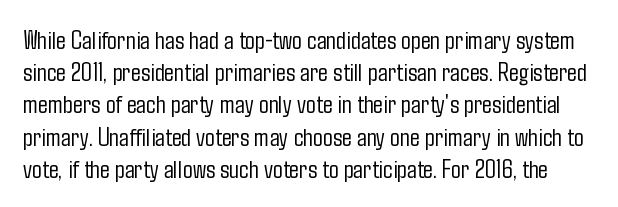
Italic? Not at all — the glyphs are vertical. Counters stay open thanks to moderate or lighter strokes. No word sits above an underline. What stands out about the letter spacing? Nothing — it is the standard amount.
